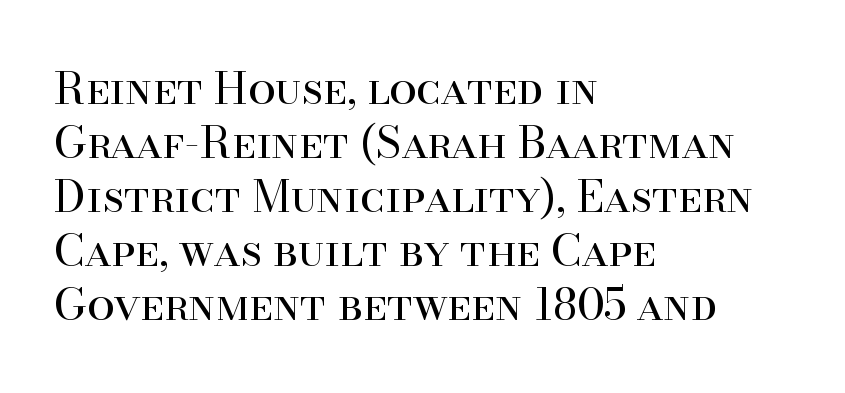
{"serif": "yes", "italic": "no", "bold": "no", "weight": "regular", "width": "normal", "stroke_contrast": "high", "x_height": "small", "monospaced": "no", "underline": "no", "align": "left", "line_spacing_ratio": 1.23, "letter_spacing": "normal", "letter_spacing_em": 0.0, "glyph_px": 44}
